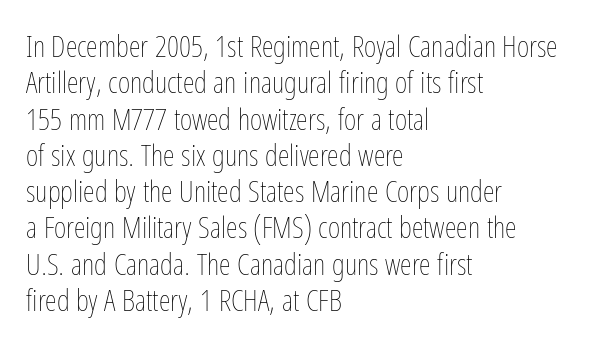
The image shows 30 px thin, condensed type, upright; set left-aligned, line spacing 1.21x, normal letter spacing, not underlined; low stroke contrast and a medium x-height.
